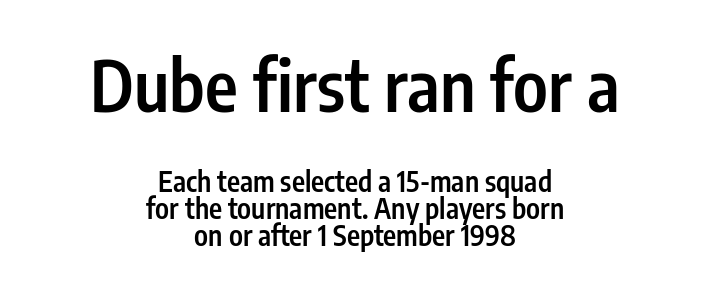
Moderately thickened strokes mark this as semibold type. The space beneath each line is pristine and unruled. The tracking reads as untouched default to a designer's eye. Is this a sans? Yes — the strokes have no serifs. The setting favours the middle, as headings and verse often do.
